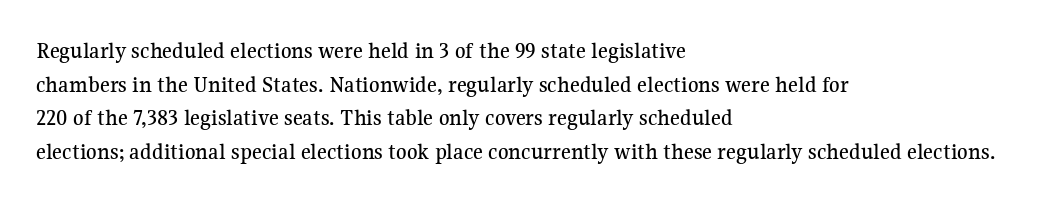
{"italic": "no", "underline": "no", "align": "left", "line_spacing": "normal", "line_spacing_ratio": 1.4, "letter_spacing": "normal", "letter_spacing_em": 0.0, "glyph_px": 24}
